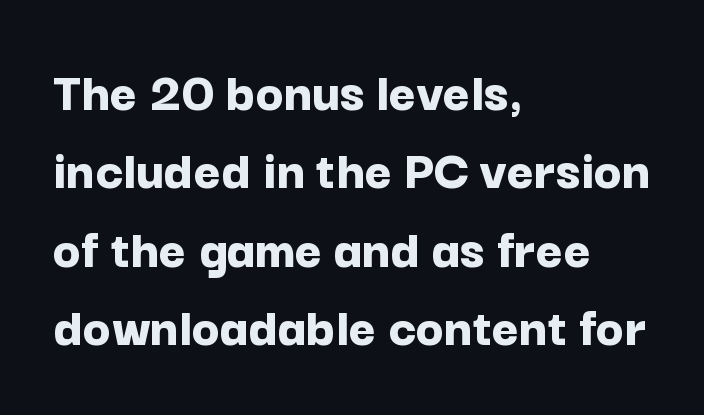
{"serif": "no", "italic": "no", "bold": "yes", "weight": "bold", "width": "normal", "stroke_contrast": "low", "x_height": "medium", "monospaced": "no", "underline": "no", "align": "left", "line_spacing": "normal", "line_spacing_ratio": 1.35, "letter_spacing": "normal", "letter_spacing_em": 0.0, "glyph_px": 58}
